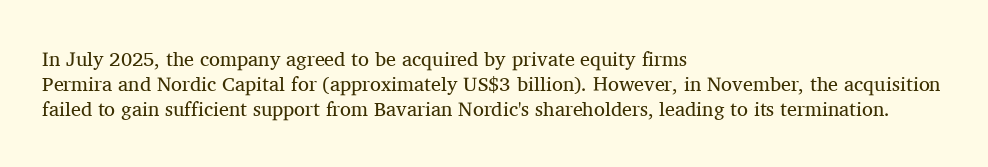
The image shows 20 px text type, upright; set left-aligned, line spacing 1.24x, normal letter spacing, not underlined.
